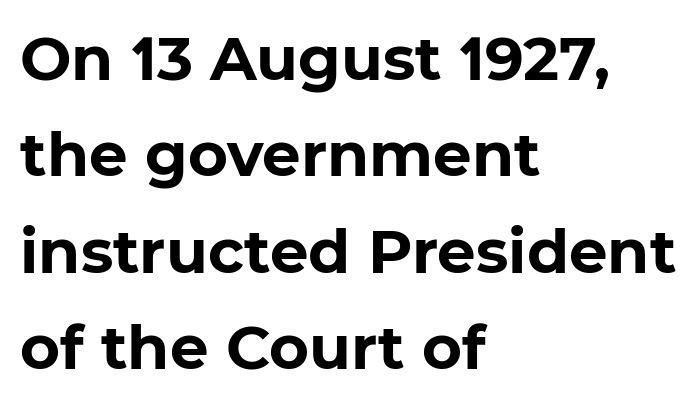
{"serif": "no", "bold": "yes", "weight": "bold", "width": "normal", "stroke_contrast": "low", "x_height": "medium", "monospaced": "no", "underline": "no", "align": "left", "line_spacing": "normal", "line_spacing_ratio": 1.58, "letter_spacing": "normal", "letter_spacing_em": 0.0, "glyph_px": 61}
